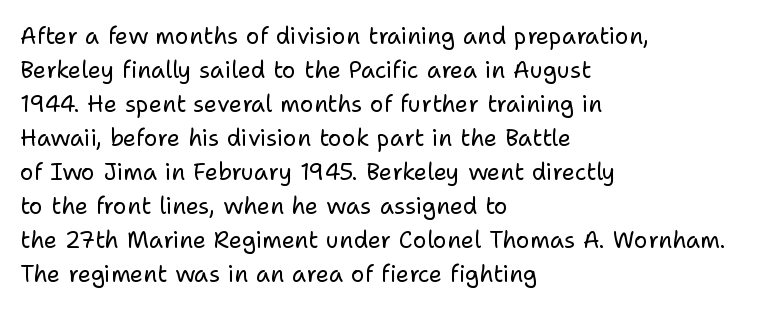
Q: Is the text bold? A: No.
Q: Is the text italic (slanted)? A: No, it is upright.
Q: Is the text underlined? A: No.
Q: How is the paragraph aligned? A: Left-aligned.
Q: Is the spacing between letters normal or unusually wide? A: Normal.
Q: Is the spacing between lines tight, normal or loose? A: Normal.
